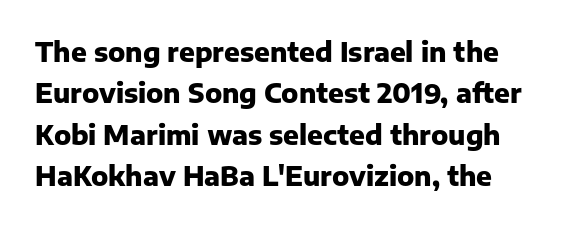
{"italic": "no", "bold": "yes", "underline": "no", "align": "left", "line_spacing": "normal", "line_spacing_ratio": 1.59, "letter_spacing": "normal", "letter_spacing_em": 0.0, "glyph_px": 26}
